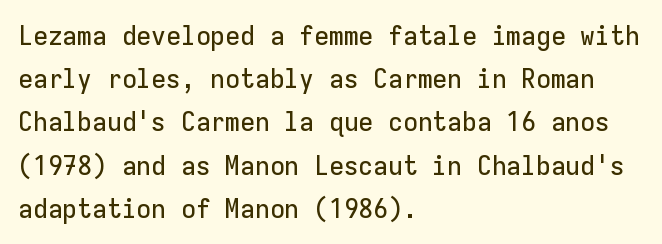
Q: Is the text italic (slanted)? A: No, it is upright.
Q: Is the text underlined? A: No.
Q: How is the paragraph aligned? A: Left-aligned.
Q: Is the spacing between letters normal or unusually wide? A: Normal.
Q: Is the spacing between lines tight, normal or loose? A: Normal.
